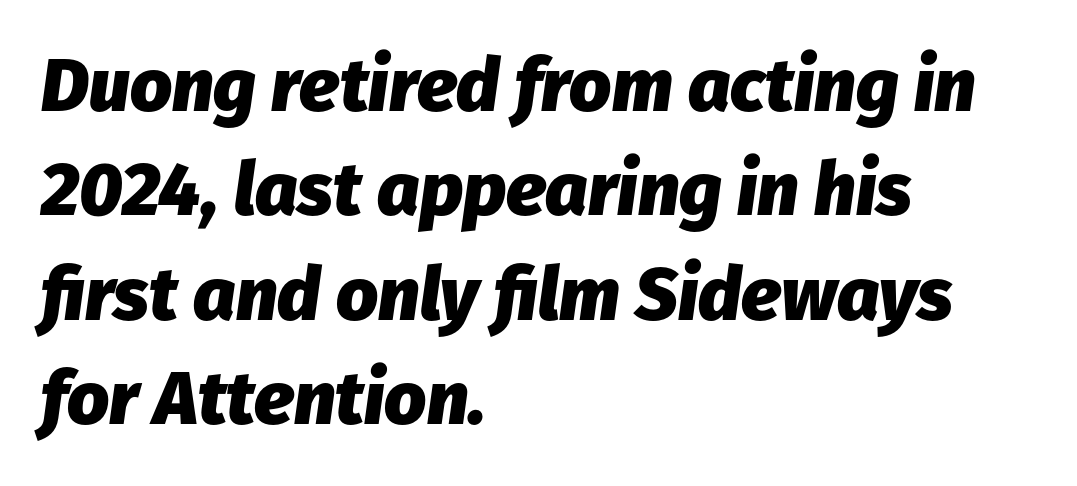
Q: Is the text bold? A: Yes.
Q: Is the text italic (slanted)? A: Yes, it leans right by about 8 degrees.
Q: Is the text underlined? A: No.
Q: How is the paragraph aligned? A: Left-aligned.
Q: Is the spacing between letters normal or unusually wide? A: Normal.
Q: Is the spacing between lines tight, normal or loose? A: Normal.
Q: Width (condensed, normal, or wide)? A: Normal.
Q: Stroke contrast? A: Low.
Q: x-height? A: Medium.
Q: Monospaced? A: No.
